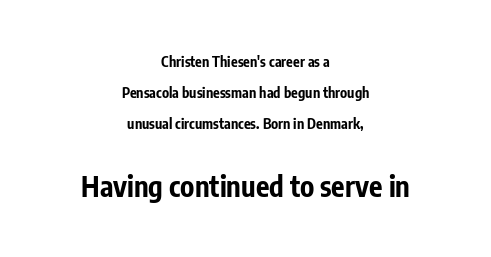
Q: Is the text bold? A: Yes.
Q: Is the text italic (slanted)? A: No, it is upright.
Q: Is the typeface a serif or a sans-serif typeface? A: Sans-serif.
Q: Is the text underlined? A: No.
Q: How is the paragraph aligned? A: Centered.
Q: Is the spacing between letters normal or unusually wide? A: Normal.
Q: Is the spacing between lines tight, normal or loose? A: Loose.
Q: Which block of text is set in a larger size, the first (top) or the second (bottom)? A: The second (bottom) one.
Q: Width (condensed, normal, or wide)? A: Condensed.
Q: Stroke contrast? A: Low.
Q: x-height? A: Medium.
Q: Monospaced? A: No.
